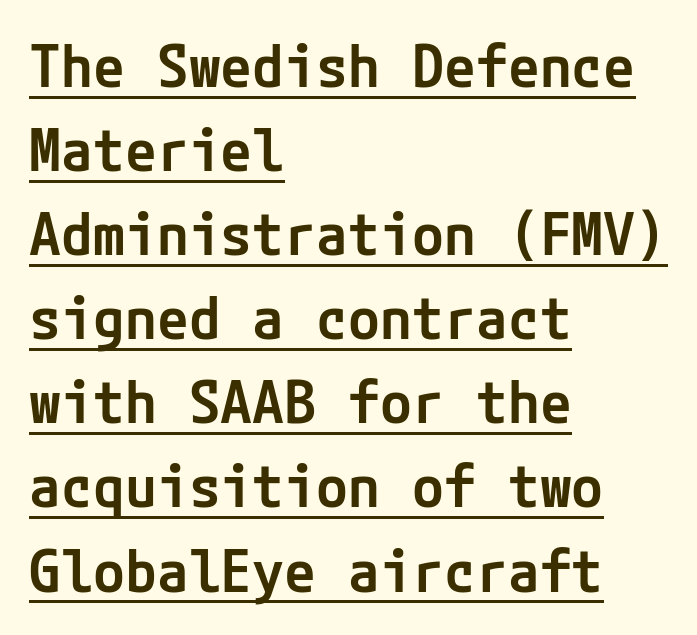
The image shows 58 px semibold sans-serif type, upright; set left-aligned, normal line spacing (1.45x), normal letter spacing, underlined; low stroke contrast and a medium x-height.
